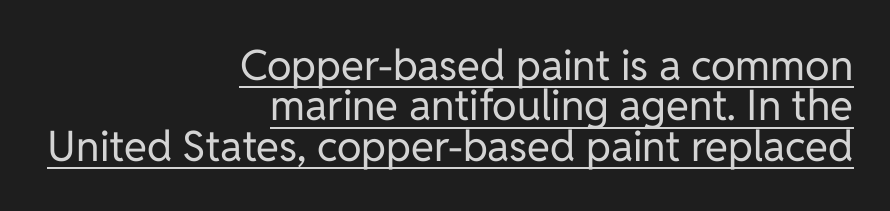
{"serif": "no", "italic": "no", "bold": "no", "weight": "regular", "width": "normal", "stroke_contrast": "low", "x_height": "medium", "monospaced": "no", "underline": "yes", "align": "right", "line_spacing": "tight", "line_spacing_ratio": 0.96, "letter_spacing": "normal", "letter_spacing_em": 0.0, "glyph_px": 42}
